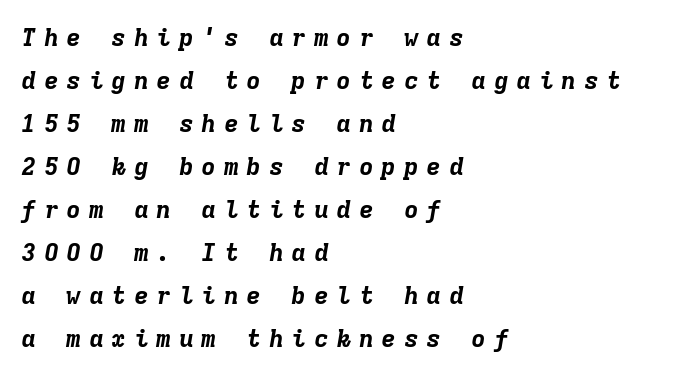
The image shows 25 px bold type, italic (leaning right); set left-aligned, line spacing 1.72x, unusually wide letter spacing (+0.3 em), not underlined.
